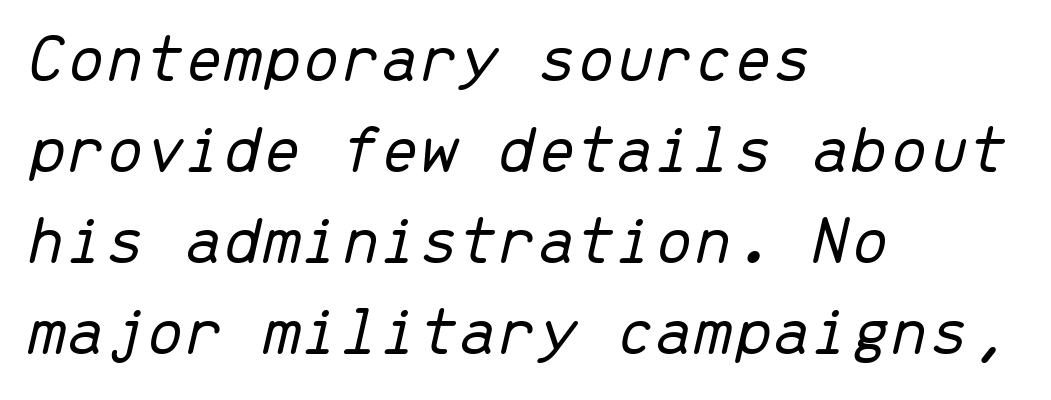
Q: Is the text bold? A: No.
Q: Is the text italic (slanted)? A: Yes, it leans right by about 13 degrees.
Q: Is the text underlined? A: No.
Q: How is the paragraph aligned? A: Left-aligned.
Q: Is the spacing between letters normal or unusually wide? A: Normal.
Q: Is the spacing between lines tight, normal or loose? A: Normal.
Q: Width (condensed, normal, or wide)? A: Normal.
Q: Stroke contrast? A: Low.
Q: x-height? A: Medium.
Q: Monospaced? A: Yes.
